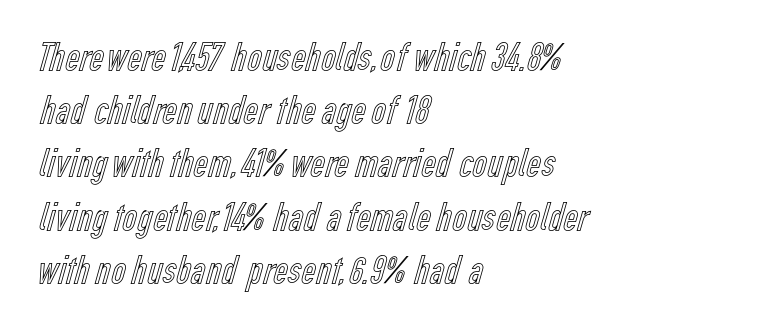
These lines stack with their left ends in a neat column. This sample has the flowing, uneven cadence of proportional lettering. Each word holds together tightly as a unit, with standard inter-letter gaps. Unmarked baselines from the first word to the last.
